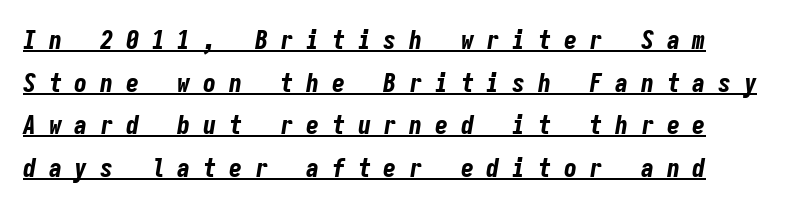
The image shows 26 px bold type, italic (leaning right); set normal line spacing (1.64x), unusually wide letter spacing (+0.49 em), underlined.
